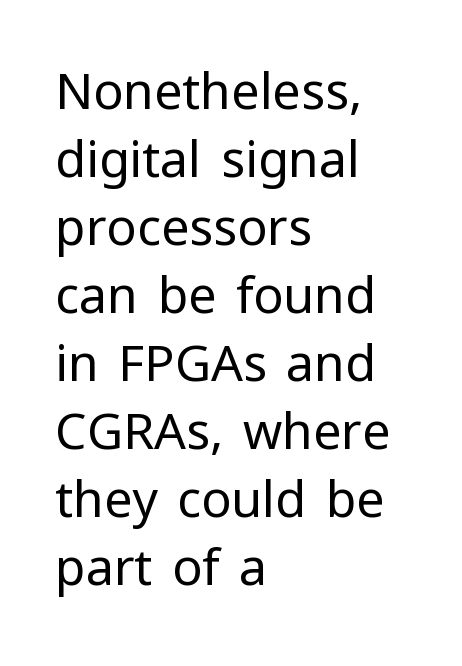
Q: Is the text bold? A: No.
Q: Is the text italic (slanted)? A: No, it is upright.
Q: Is the typeface a serif or a sans-serif typeface? A: Sans-serif.
Q: Is the text underlined? A: No.
Q: How is the paragraph aligned? A: Left-aligned.
Q: Is the spacing between letters normal or unusually wide? A: Normal.
Q: Is the spacing between lines tight, normal or loose? A: Normal.
Q: Width (condensed, normal, or wide)? A: Normal.
Q: Stroke contrast? A: Low.
Q: x-height? A: Medium.
Q: Monospaced? A: No.
